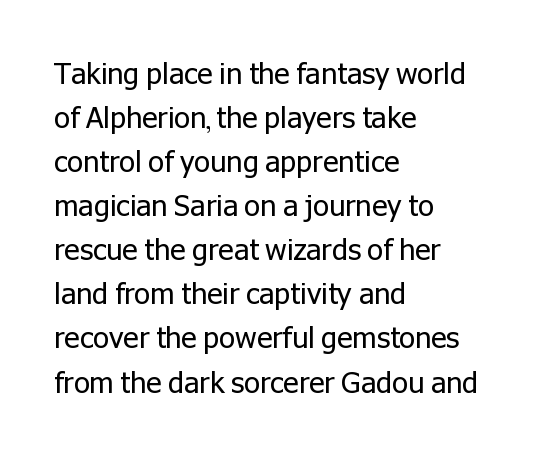
{"serif": "no", "italic": "no", "bold": "no", "weight": "regular", "width": "normal", "stroke_contrast": "low", "x_height": "medium", "monospaced": "no", "underline": "no", "align": "left", "line_spacing": "normal", "line_spacing_ratio": 1.52, "letter_spacing": "normal", "letter_spacing_em": 0.0, "glyph_px": 29}
